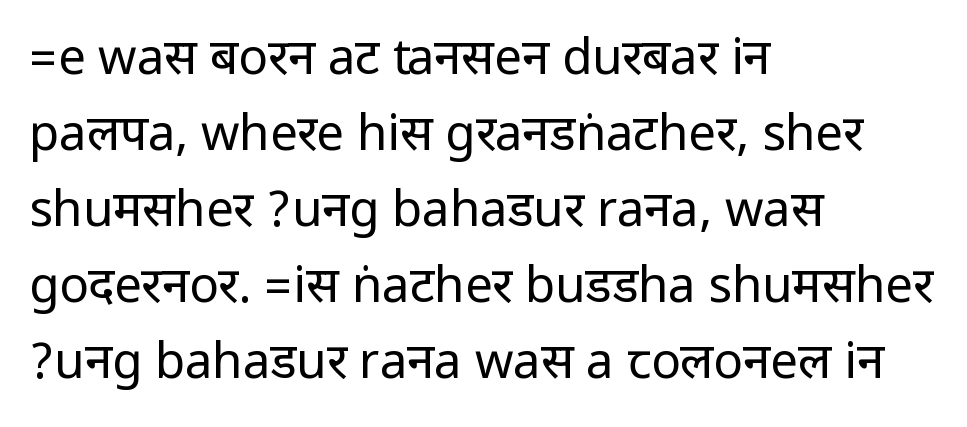
{"serif": "no", "italic": "no", "bold": "no", "weight": "regular", "width": "condensed", "stroke_contrast": "low", "underline": "no", "align": "left", "line_spacing": "normal", "line_spacing_ratio": 1.55, "letter_spacing": "normal", "letter_spacing_em": 0.0, "glyph_px": 49}
